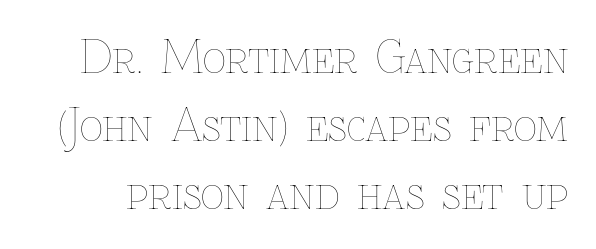
{"italic": "no", "bold": "no", "weight": "thin", "width": "normal", "stroke_contrast": "low", "x_height": "medium", "monospaced": "no", "underline": "no", "line_spacing": "normal", "line_spacing_ratio": 1.51, "letter_spacing": "normal", "letter_spacing_em": 0.0, "glyph_px": 45}
